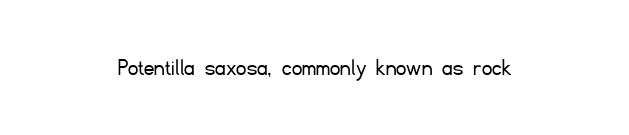
The image shows 25 px text type, upright; set normal letter spacing, not underlined.
